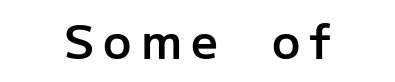
The image shows 47 px semibold sans-serif type, upright; set centered, unusually wide letter spacing (+0.2 em), not underlined; low stroke contrast and a medium x-height.
